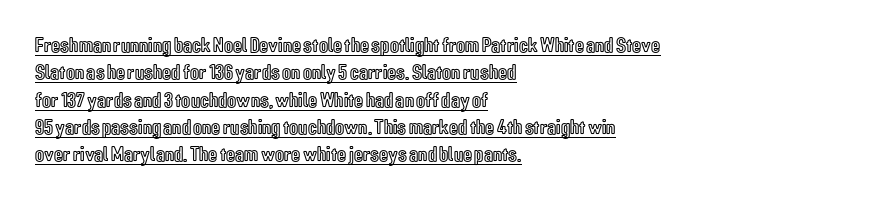
Q: Is the text italic (slanted)? A: No, it is upright.
Q: Is the text underlined? A: Yes.
Q: How is the paragraph aligned? A: Left-aligned.
Q: Is the spacing between letters normal or unusually wide? A: Normal.
Q: Is the spacing between lines tight, normal or loose? A: Normal.
